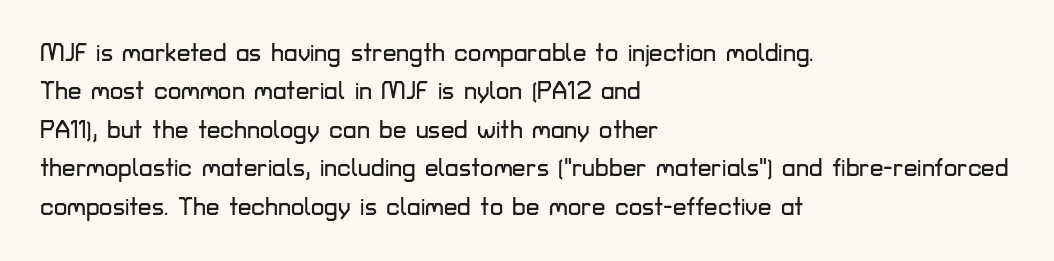
Q: Is the text italic (slanted)? A: No, it is upright.
Q: Is the text underlined? A: No.
Q: How is the paragraph aligned? A: Left-aligned.
Q: Is the spacing between letters normal or unusually wide? A: Normal.
Q: Is the spacing between lines tight, normal or loose? A: Normal.
